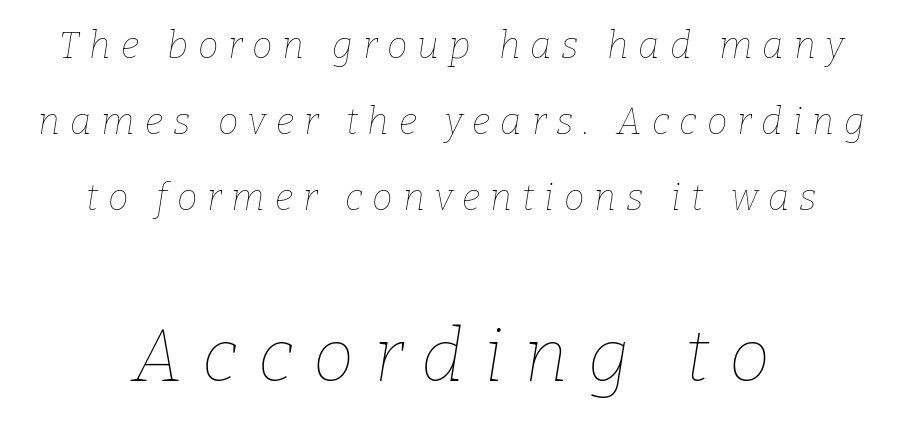
{"italic": "yes", "lean": "right", "slant_degrees": 9, "bold": "no", "weight": "thin", "width": "normal", "stroke_contrast": "low", "x_height": "medium", "monospaced": "no", "underline": "no", "align": "center", "line_spacing": "loose", "line_spacing_ratio": 2.06, "letter_spacing": "wide", "letter_spacing_em": 0.27, "larger_block": "second", "size_ratio": 2.0, "glyph_px": 74}
